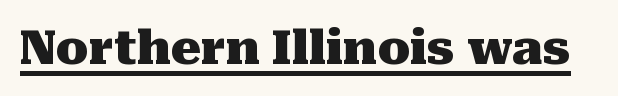
Typesetter's note: full bold, strokes at maximum text heaviness. Honestly, the letter spacing is just normal — you wouldn't notice it. Looks like someone drew a line under every word here. The letters stand straight up with perfectly vertical stems. Does the type have serifs? Yes, each stem ends in a small foot. A typesetter would call this proportional, since set widths differ per character.
